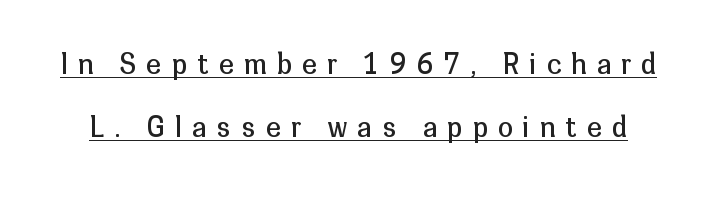
What's the leading like? Stretched, with rows far apart. No chunkiness to these letters — they're not bold. The lettering is marked with a stroke running underneath it. Glyph-to-glyph distance is far greater than everyday printed text. The specimen reads as upright at a glance.
